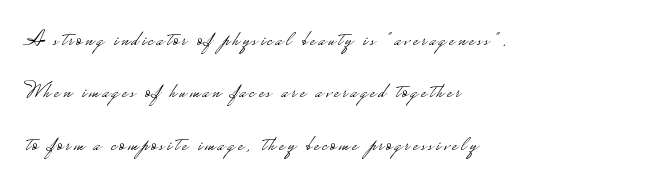
Q: Is the text bold? A: No.
Q: Is the text italic (slanted)? A: Yes.
Q: Is the text underlined? A: No.
Q: How is the paragraph aligned? A: Left-aligned.
Q: Is the spacing between lines tight, normal or loose? A: Loose.
